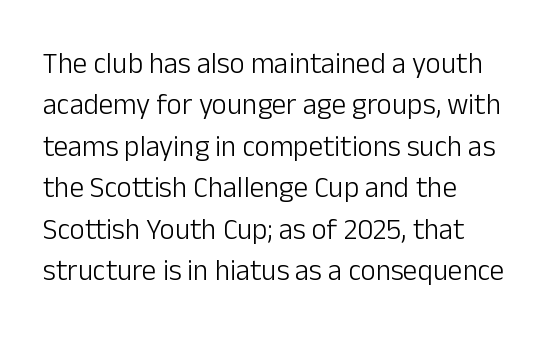
The image shows 29 px light sans-serif type, upright; set left-aligned, normal line spacing (1.43x), normal letter spacing, not underlined; low stroke contrast and a medium x-height.
